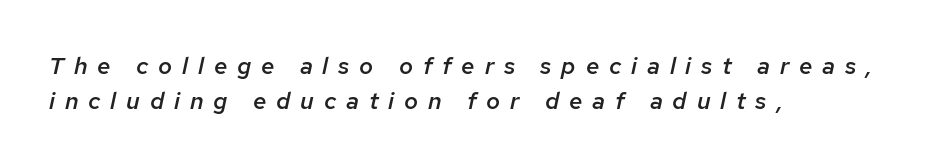
Q: Is the text bold? A: Semi-bold.
Q: Is the text italic (slanted)? A: Yes, it leans right by about 12 degrees.
Q: Is the text underlined? A: No.
Q: How is the paragraph aligned? A: Left-aligned.
Q: Is the spacing between letters normal or unusually wide? A: Unusually wide.
Q: Is the spacing between lines tight, normal or loose? A: Normal.
